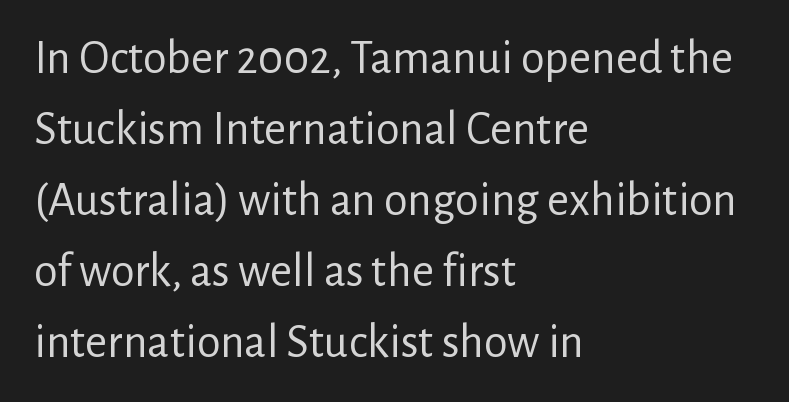
Q: Is the text bold? A: No.
Q: Is the text italic (slanted)? A: No, it is upright.
Q: Is the typeface a serif or a sans-serif typeface? A: Sans-serif.
Q: Is the text underlined? A: No.
Q: How is the paragraph aligned? A: Left-aligned.
Q: Is the spacing between letters normal or unusually wide? A: Normal.
Q: Is the spacing between lines tight, normal or loose? A: Normal.
Q: Width (condensed, normal, or wide)? A: Normal.
Q: Stroke contrast? A: Low.
Q: x-height? A: Medium.
Q: Monospaced? A: No.
